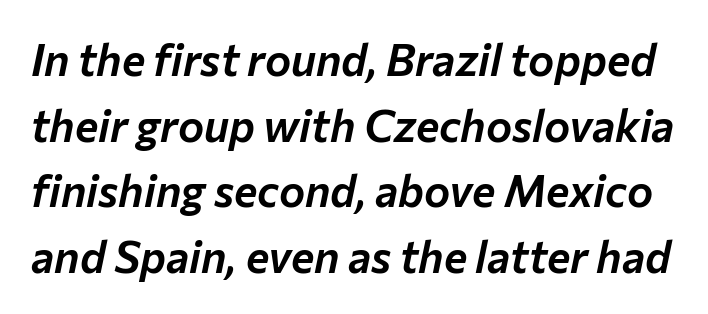
The image shows 44 px text type, italic (leaning right); set normal line spacing (1.49x), normal letter spacing, not underlined; low stroke contrast and a medium x-height.
